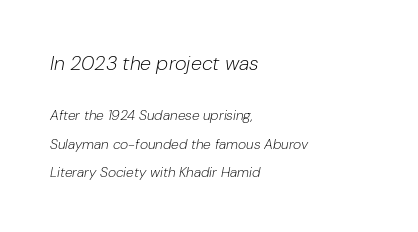
{"italic": "yes", "lean": "right", "slant_degrees": 10, "bold": "no", "underline": "no", "align": "left", "line_spacing": "loose", "line_spacing_ratio": 2.02, "letter_spacing": "normal", "letter_spacing_em": 0.0, "larger_block": "first", "size_ratio": 1.43, "glyph_px": 20}
